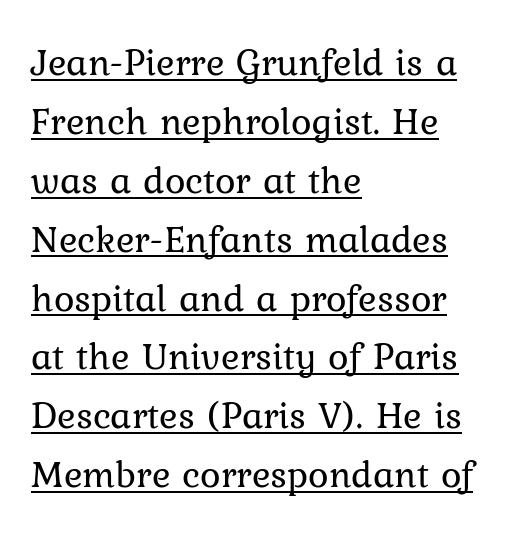
Looks like regular typesetting: each glyph gets only the width it needs. The weight tops out at a normal text grade. If you measured baseline to baseline, you'd find a middling distance. Style check: upright. Students, note that the glyphs here touch the page at normal intervals.
